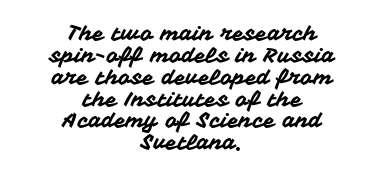
Q: Is the text italic (slanted)? A: Yes.
Q: Is the text underlined? A: No.
Q: How is the paragraph aligned? A: Centered.
Q: Is the spacing between letters normal or unusually wide? A: Normal.
Q: Is the spacing between lines tight, normal or loose? A: Tight.
